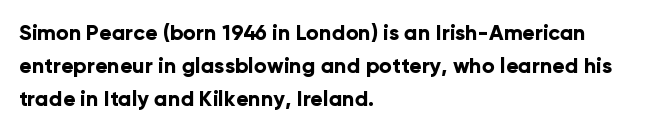
The font is running at its bold setting. Letters rest on an invisible, unmarked baseline. Students, note that the glyphs here touch the page at normal intervals. The rendering anchors every line to the left-hand side.
